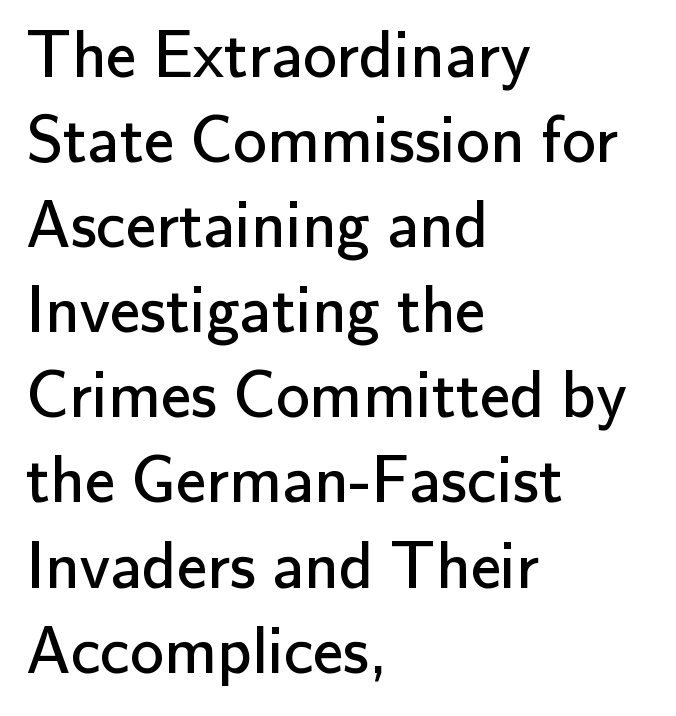
{"serif": "no", "italic": "no", "bold": "no", "weight": "regular", "width": "normal", "stroke_contrast": "low", "x_height": "small", "monospaced": "no", "underline": "no", "align": "left", "line_spacing": "normal", "line_spacing_ratio": 1.27, "letter_spacing": "normal", "letter_spacing_em": 0.0, "glyph_px": 67}
